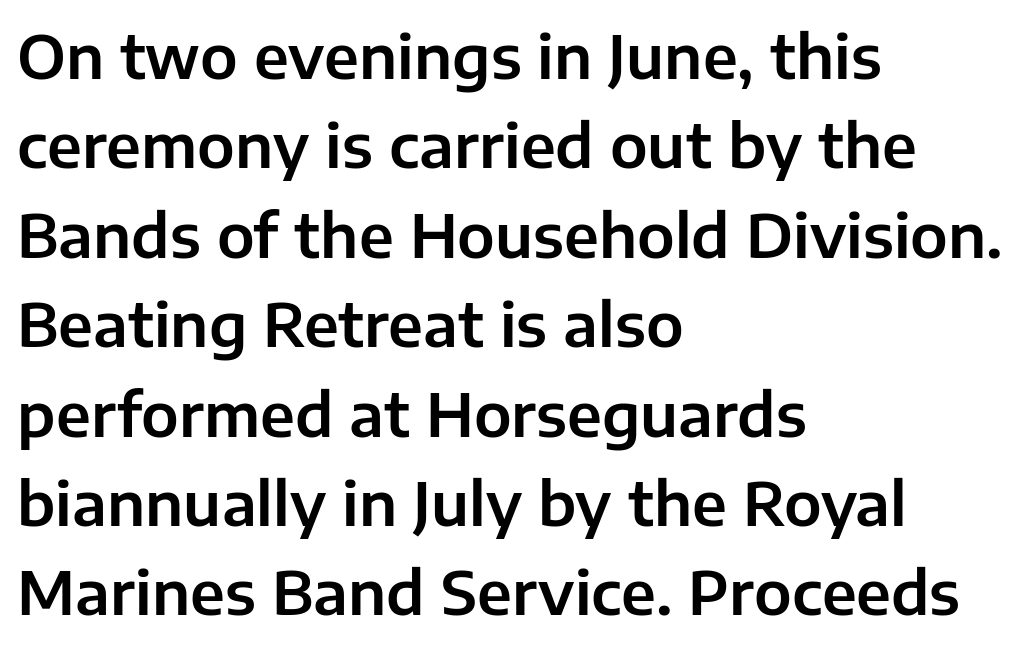
The passage shown is typed in a proportional face where columns would drift. Glyph-to-glyph distance matches everyday printed text. The rag falls on the right side of this text block. Just letters on the line, the space beneath them empty. The block of text has a typical density, with ordinary space between rows. Is there any slant? The stems are plumb.
